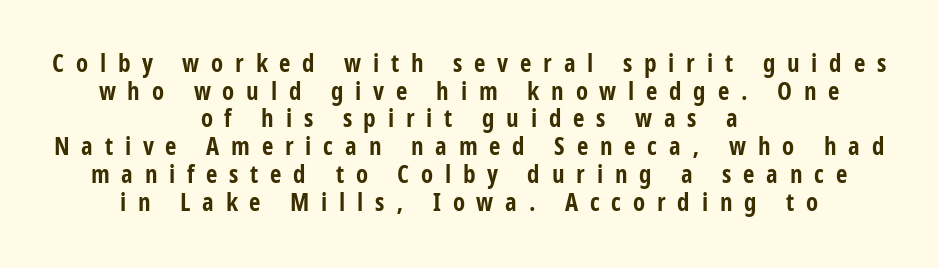
The image shows 25 px bold type, upright; set centered, tight line spacing (1.11x), unusually wide letter spacing (+0.47 em), not underlined.
